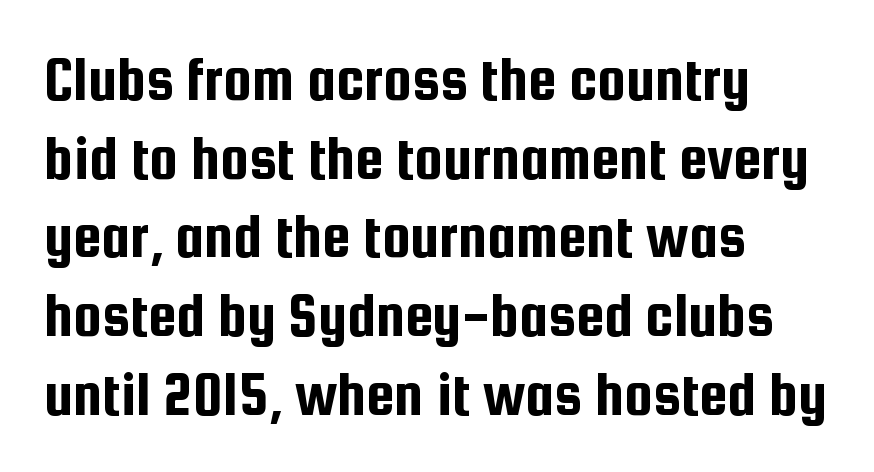
The image shows 64 px condensed sans-serif type, upright; set left-aligned, line spacing 1.23x, normal letter spacing, not underlined; low stroke contrast and a medium x-height.
